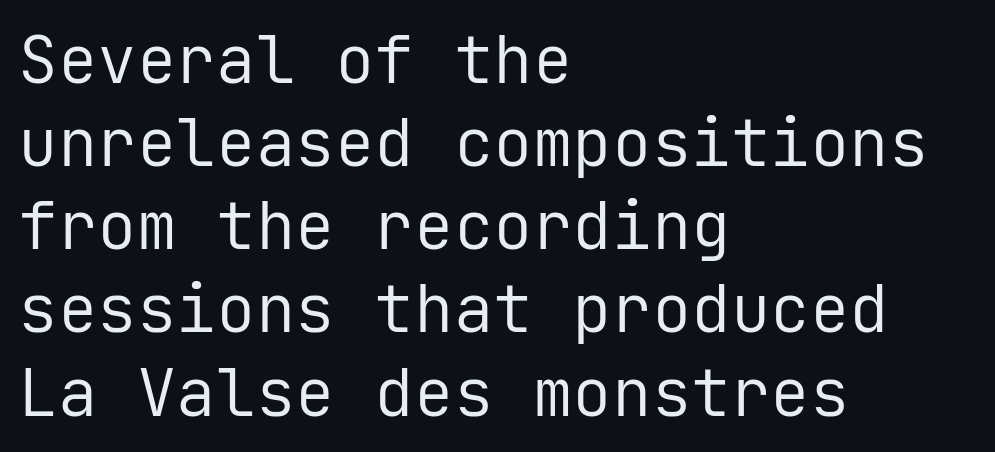
The image shows 66 px regular-weight sans-serif type, upright, monospaced; set left-aligned, normal line spacing (1.26x), normal letter spacing, not underlined; low stroke contrast and a medium x-height.
